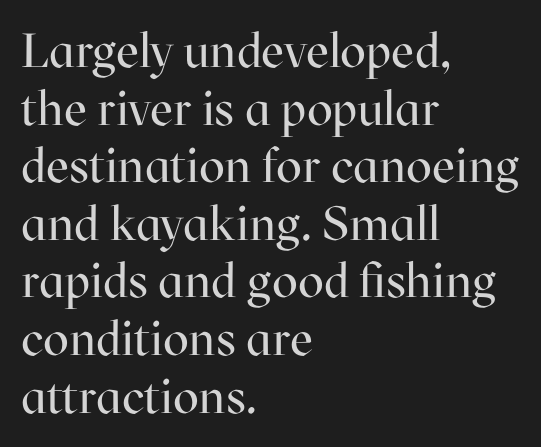
{"serif": "yes", "italic": "no", "bold": "no", "weight": "regular", "width": "normal", "stroke_contrast": "high", "x_height": "medium", "monospaced": "no", "underline": "no", "align": "left", "line_spacing_ratio": 1.2, "letter_spacing": "normal", "letter_spacing_em": 0.0, "glyph_px": 48}
